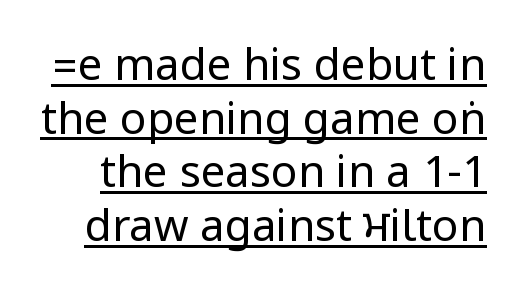
{"serif": "no", "italic": "no", "bold": "no", "weight": "regular", "width": "condensed", "stroke_contrast": "low", "underline": "yes", "line_spacing_ratio": 1.22, "letter_spacing": "normal", "letter_spacing_em": 0.0, "glyph_px": 44}
